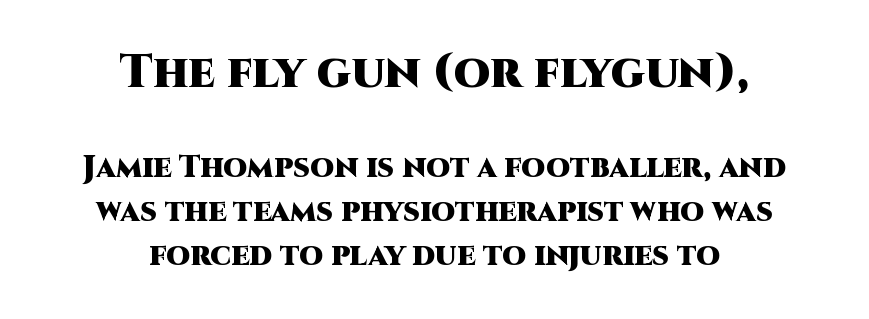
The image shows 47 px heavy sans-serif type, upright; set centered, normal line spacing (1.43x), normal letter spacing, not underlined; the first (top) block is 1.52x larger; high stroke contrast and a large x-height.
